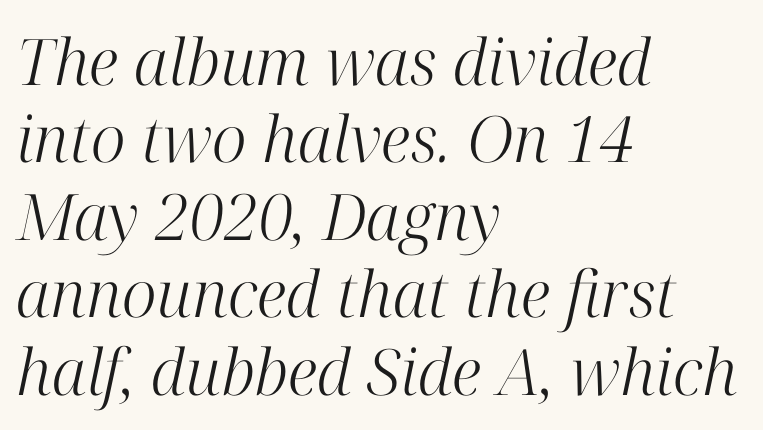
Q: Is the text bold? A: No.
Q: Is the text italic (slanted)? A: Yes, it leans right by about 12 degrees.
Q: Is the typeface a serif or a sans-serif typeface? A: Serif.
Q: Is the text underlined? A: No.
Q: How is the paragraph aligned? A: Left-aligned.
Q: Is the spacing between letters normal or unusually wide? A: Normal.
Q: Width (condensed, normal, or wide)? A: Normal.
Q: Stroke contrast? A: High.
Q: x-height? A: Medium.
Q: Monospaced? A: No.
